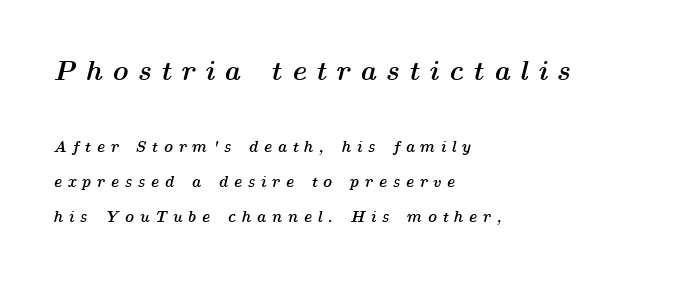
Q: Is the text bold? A: Yes.
Q: Is the text italic (slanted)? A: Yes, it leans right by about 14 degrees.
Q: Is the text underlined? A: No.
Q: How is the paragraph aligned? A: Left-aligned.
Q: Is the spacing between letters normal or unusually wide? A: Unusually wide.
Q: Is the spacing between lines tight, normal or loose? A: Loose.
Q: Which block of text is set in a larger size, the first (top) or the second (bottom)? A: The first (top) one.
Q: Width (condensed, normal, or wide)? A: Wide.
Q: Stroke contrast? A: Medium.
Q: x-height? A: Medium.
Q: Monospaced? A: No.
